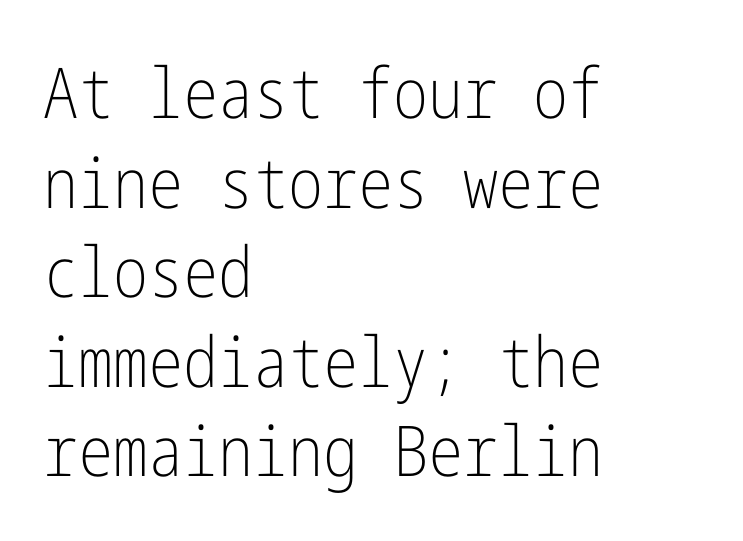
{"serif": "no", "italic": "no", "bold": "no", "weight": "light", "width": "condensed", "stroke_contrast": "low", "x_height": "medium", "underline": "no", "align": "left", "line_spacing": "normal", "line_spacing_ratio": 1.28, "letter_spacing": "normal", "letter_spacing_em": 0.0, "glyph_px": 70}
